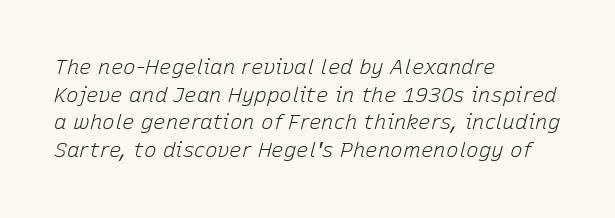
The image shows 21 px text type, italic (leaning right); set left-aligned, normal line spacing (1.32x), normal letter spacing, not underlined.
